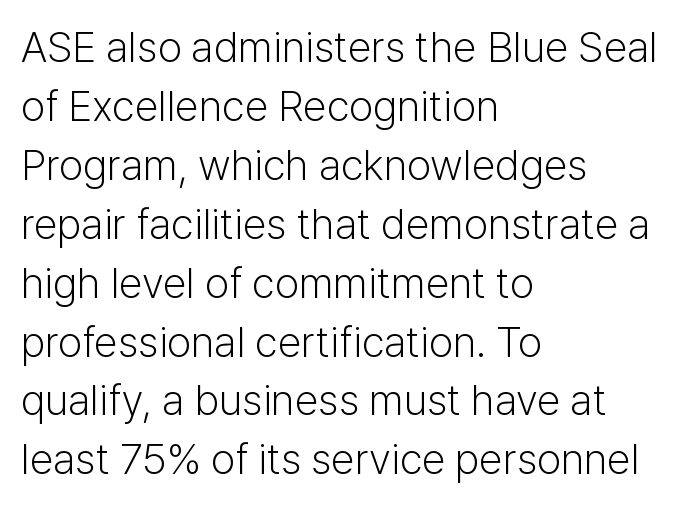
The image shows 43 px light sans-serif type, upright; set left-aligned, normal line spacing (1.37x), normal letter spacing, not underlined; low stroke contrast and a medium x-height.
